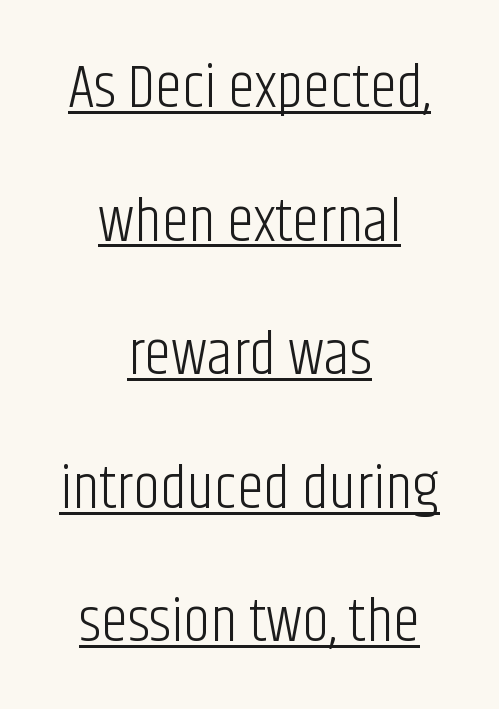
Q: Is the text bold? A: No.
Q: Is the text italic (slanted)? A: No, it is upright.
Q: Is the typeface a serif or a sans-serif typeface? A: Sans-serif.
Q: Is the text underlined? A: Yes.
Q: How is the paragraph aligned? A: Centered.
Q: Is the spacing between letters normal or unusually wide? A: Normal.
Q: Is the spacing between lines tight, normal or loose? A: Loose.
Q: Width (condensed, normal, or wide)? A: Condensed.
Q: Stroke contrast? A: Low.
Q: x-height? A: Large.
Q: Monospaced? A: No.
